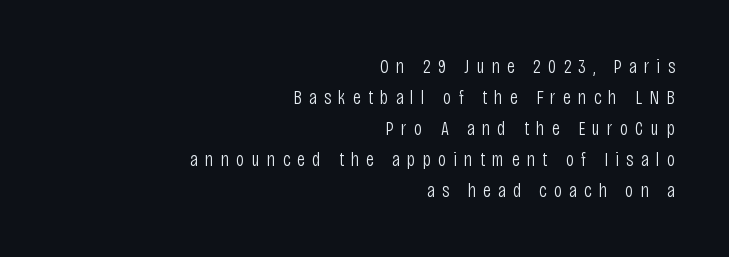
{"italic": "no", "bold": "no", "underline": "no", "align": "right", "line_spacing": "normal", "line_spacing_ratio": 1.55, "letter_spacing": "wide", "letter_spacing_em": 0.36, "glyph_px": 20}
